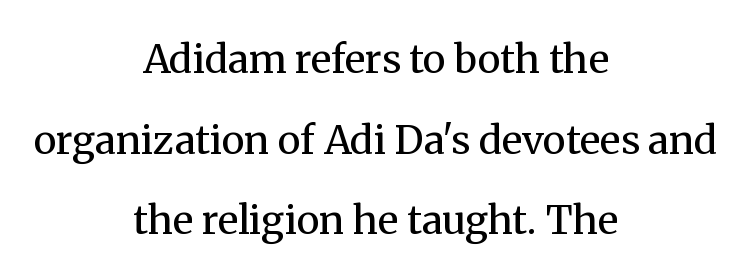
Q: Is the text bold? A: No.
Q: Is the text italic (slanted)? A: No, it is upright.
Q: Is the typeface a serif or a sans-serif typeface? A: Serif.
Q: Is the text underlined? A: No.
Q: How is the paragraph aligned? A: Centered.
Q: Is the spacing between letters normal or unusually wide? A: Normal.
Q: Is the spacing between lines tight, normal or loose? A: Loose.
Q: Width (condensed, normal, or wide)? A: Normal.
Q: Stroke contrast? A: Medium.
Q: x-height? A: Medium.
Q: Monospaced? A: No.
